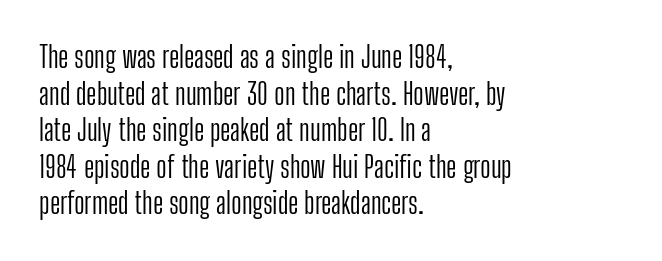
Q: Is the text bold? A: No.
Q: Is the text italic (slanted)? A: No, it is upright.
Q: Is the typeface a serif or a sans-serif typeface? A: Sans-serif.
Q: Is the text underlined? A: No.
Q: How is the paragraph aligned? A: Left-aligned.
Q: Is the spacing between letters normal or unusually wide? A: Normal.
Q: Is the spacing between lines tight, normal or loose? A: Normal.
Q: Width (condensed, normal, or wide)? A: Condensed.
Q: Stroke contrast? A: Low.
Q: x-height? A: Medium.
Q: Monospaced? A: No.
